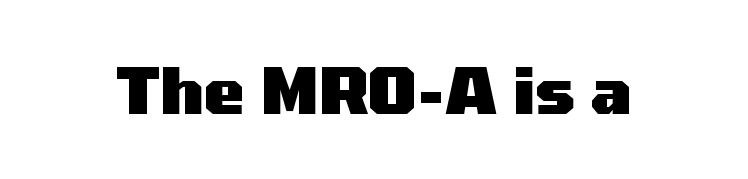
{"serif": "no", "italic": "no", "bold": "yes", "weight": "heavy", "width": "wide", "stroke_contrast": "medium", "x_height": "medium", "monospaced": "no", "underline": "no", "letter_spacing": "normal", "letter_spacing_em": 0.0, "glyph_px": 62}
